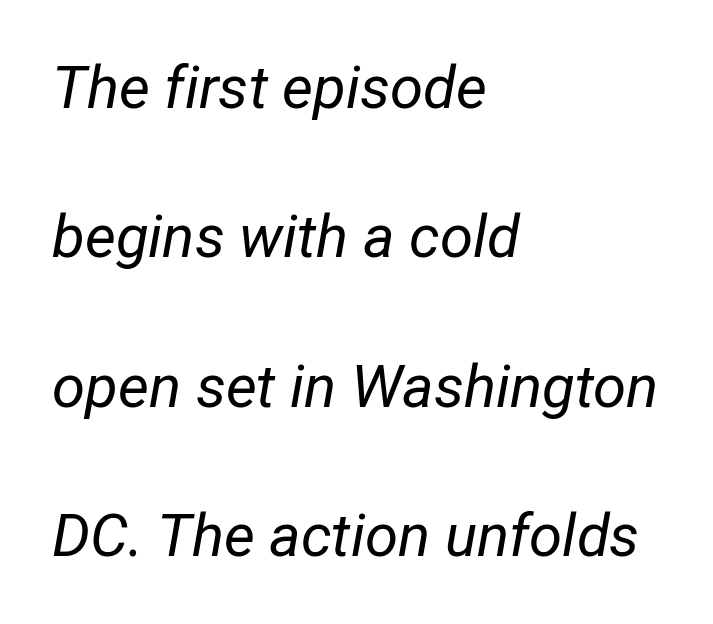
{"italic": "yes", "lean": "right", "slant_degrees": 12, "bold": "no", "weight": "regular", "width": "condensed", "stroke_contrast": "low", "x_height": "medium", "monospaced": "no", "underline": "no", "align": "left", "line_spacing": "loose", "line_spacing_ratio": 2.49, "letter_spacing": "normal", "letter_spacing_em": 0.0, "glyph_px": 60}
